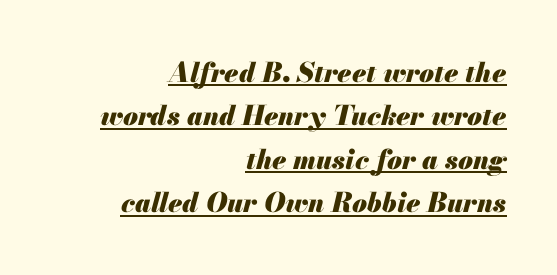
{"italic": "yes", "lean": "right", "slant_degrees": 13, "bold": "yes", "underline": "yes", "align": "right", "line_spacing": "normal", "line_spacing_ratio": 1.61, "letter_spacing": "normal", "letter_spacing_em": 0.0, "glyph_px": 27}
